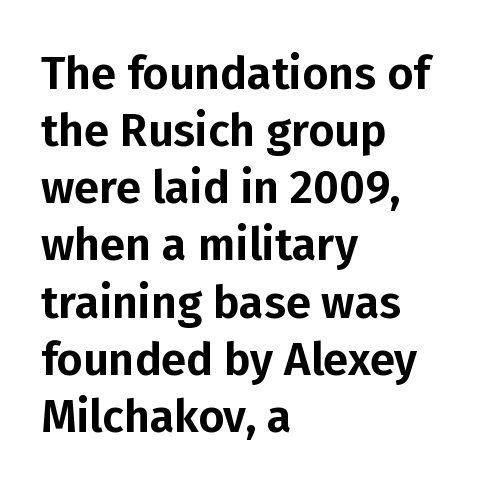
Spacing verdict: proportional, widths tailored to each character. In terms of leading, this rendering sits right in the middle. The letters stand upright; this is a roman face. This rendering features lettering with no underline. Where is the straight margin? On the left.
